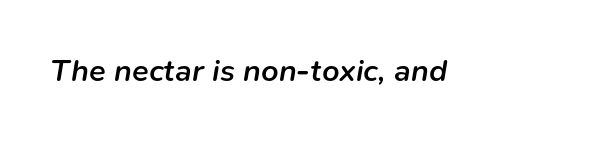
{"italic": "yes", "lean": "right", "slant_degrees": 9, "bold": "semi", "weight": "semibold", "width": "normal", "stroke_contrast": "low", "x_height": "medium", "monospaced": "no", "underline": "no", "letter_spacing": "normal", "letter_spacing_em": 0.0, "glyph_px": 31}
